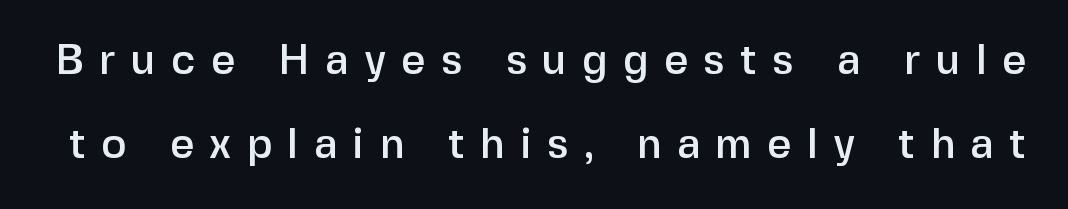
Q: Is the text italic (slanted)? A: No, it is upright.
Q: Is the typeface a serif or a sans-serif typeface? A: Sans-serif.
Q: Is the text underlined? A: No.
Q: Is the spacing between letters normal or unusually wide? A: Unusually wide.
Q: Is the spacing between lines tight, normal or loose? A: Loose.
Q: Width (condensed, normal, or wide)? A: Normal.
Q: Stroke contrast? A: Low.
Q: x-height? A: Medium.
Q: Monospaced? A: No.
